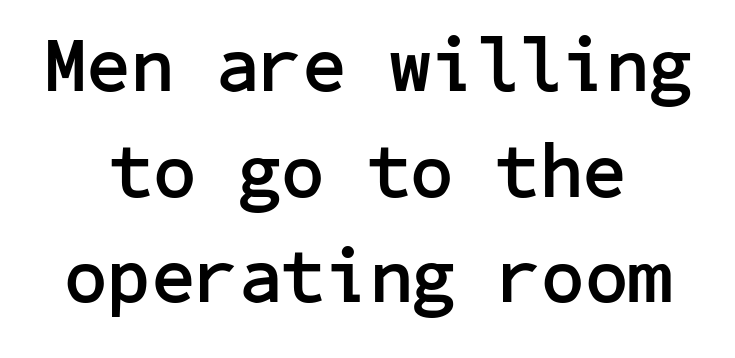
The image shows 76 px semibold sans-serif type, upright; set centered, normal line spacing (1.39x), normal letter spacing, not underlined; low stroke contrast and a medium x-height.
